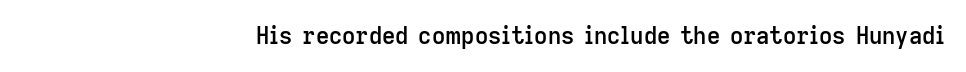
{"italic": "no", "bold": "semi", "underline": "no", "align": "right", "letter_spacing": "normal", "letter_spacing_em": 0.0, "glyph_px": 23}
